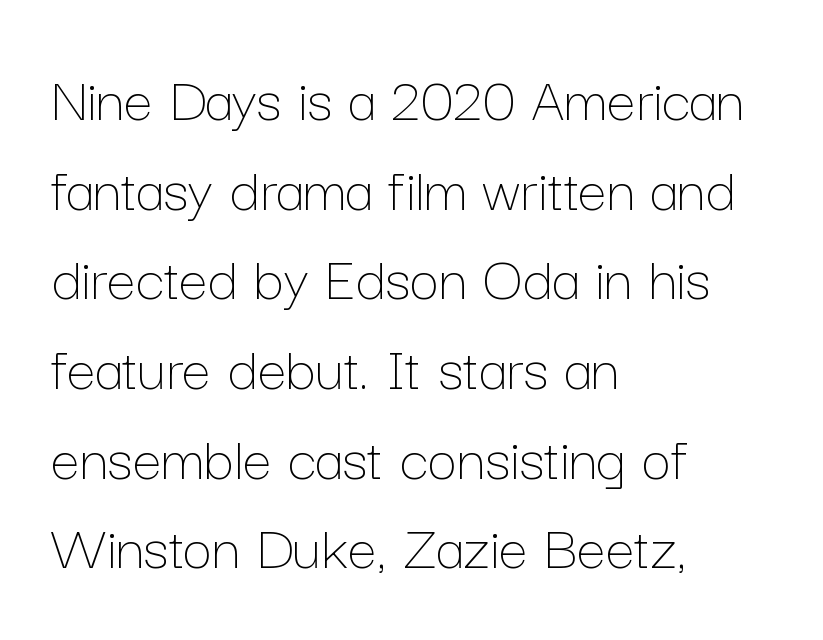
Q: Is the text bold? A: No.
Q: Is the text italic (slanted)? A: No, it is upright.
Q: Is the text underlined? A: No.
Q: How is the paragraph aligned? A: Left-aligned.
Q: Is the spacing between letters normal or unusually wide? A: Normal.
Q: Is the spacing between lines tight, normal or loose? A: Normal.
Q: Width (condensed, normal, or wide)? A: Normal.
Q: Stroke contrast? A: Low.
Q: x-height? A: Medium.
Q: Monospaced? A: No.
